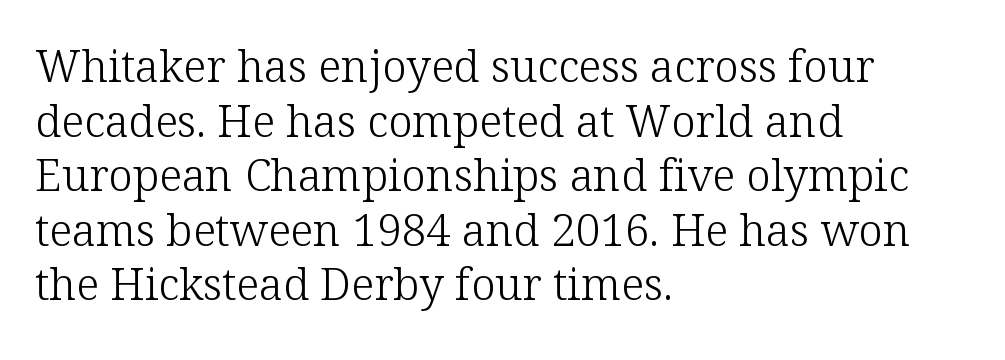
Q: Is the text bold? A: No.
Q: Is the text italic (slanted)? A: No, it is upright.
Q: Is the typeface a serif or a sans-serif typeface? A: Serif.
Q: Is the text underlined? A: No.
Q: How is the paragraph aligned? A: Left-aligned.
Q: Is the spacing between letters normal or unusually wide? A: Normal.
Q: Width (condensed, normal, or wide)? A: Normal.
Q: Stroke contrast? A: Low.
Q: x-height? A: Medium.
Q: Monospaced? A: No.
